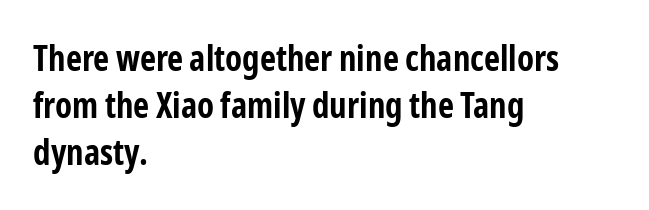
The image shows 35 px bold, condensed sans-serif type, upright; set left-aligned, normal line spacing (1.35x), normal letter spacing, not underlined; low stroke contrast and a medium x-height.
